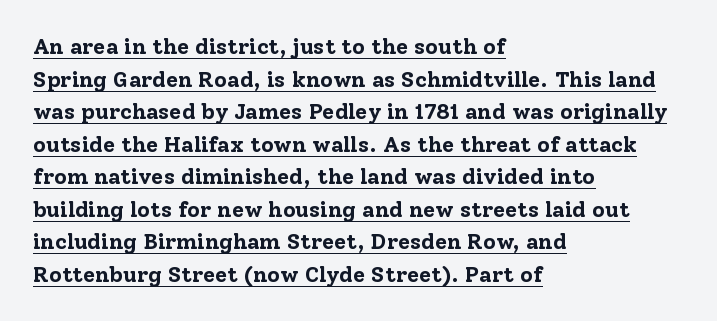
The image shows 22 px bold type, upright; set left-aligned, normal line spacing (1.48x), normal letter spacing, underlined.
